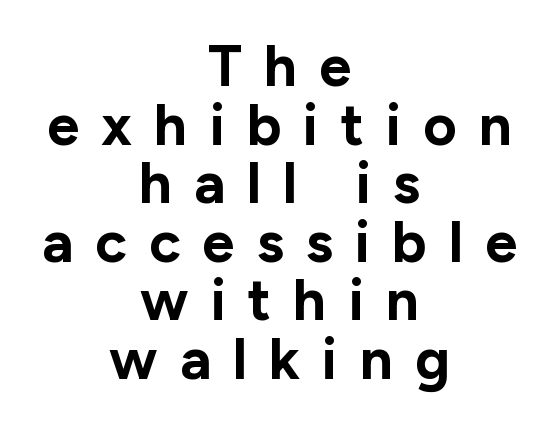
No word sits above an underline. The text block is weighted toward neither margin, spreading evenly from the middle. The tracking reads as deliberately expanded to a designer's eye. This sample has the flowing, uneven cadence of proportional lettering. Posture: straight, roman, zero tilt. Chunky letters — that's bold for sure.
